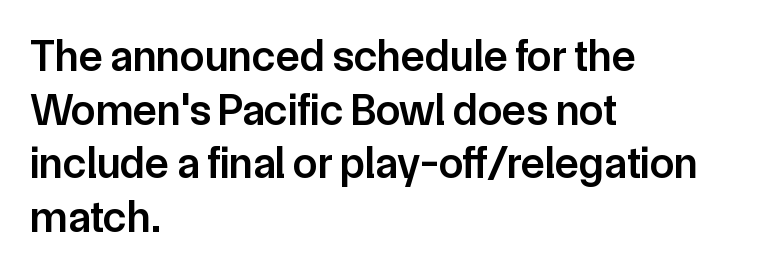
The image shows 44 px semibold sans-serif type, upright; set left-aligned, line spacing 1.22x, normal letter spacing, not underlined; low stroke contrast and a medium x-height.
